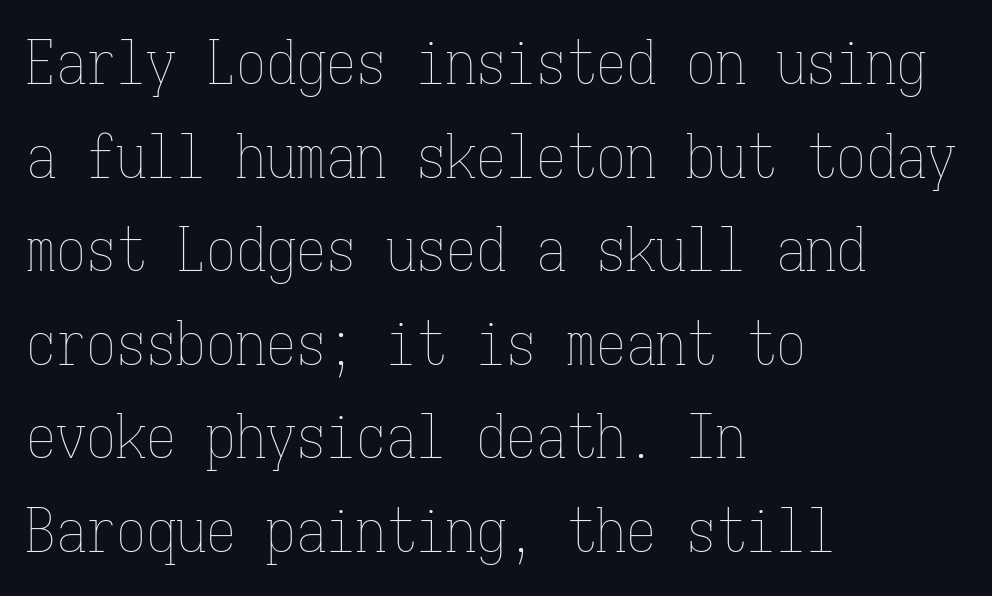
The image shows 60 px thin, condensed type, upright, monospaced; set left-aligned, normal line spacing (1.56x), normal letter spacing, not underlined; low stroke contrast and a medium x-height.
